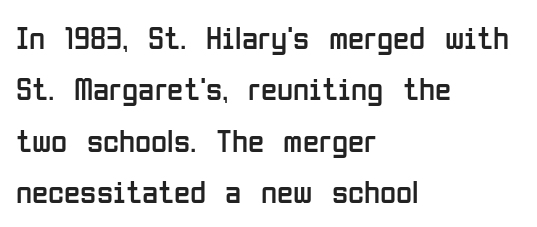
{"serif": "no", "italic": "no", "bold": "no", "weight": "regular", "width": "condensed", "stroke_contrast": "low", "x_height": "medium", "monospaced": "no", "underline": "no", "align": "left", "line_spacing": "normal", "line_spacing_ratio": 1.56, "letter_spacing": "normal", "letter_spacing_em": 0.0, "glyph_px": 33}
